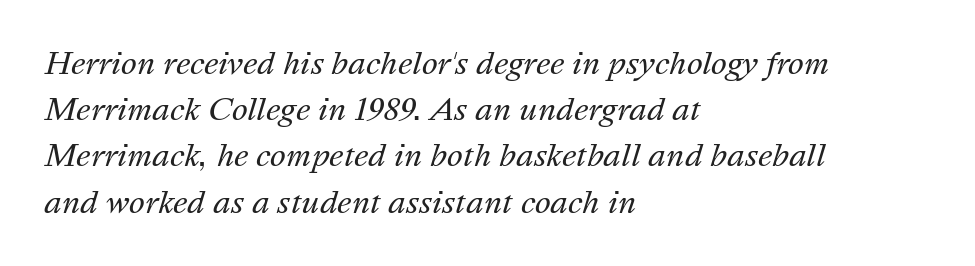
Q: Is the text bold? A: No.
Q: Is the text italic (slanted)? A: Yes, it leans right by about 16 degrees.
Q: Is the text underlined? A: No.
Q: How is the paragraph aligned? A: Left-aligned.
Q: Is the spacing between letters normal or unusually wide? A: Normal.
Q: Is the spacing between lines tight, normal or loose? A: Normal.
Q: Width (condensed, normal, or wide)? A: Normal.
Q: Stroke contrast? A: Medium.
Q: x-height? A: Medium.
Q: Monospaced? A: No.
